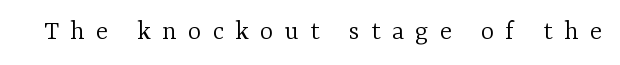
{"serif": "yes", "italic": "no", "bold": "no", "weight": "light", "width": "normal", "stroke_contrast": "low", "x_height": "medium", "monospaced": "no", "underline": "no", "letter_spacing": "wide", "letter_spacing_em": 0.41, "glyph_px": 28}
